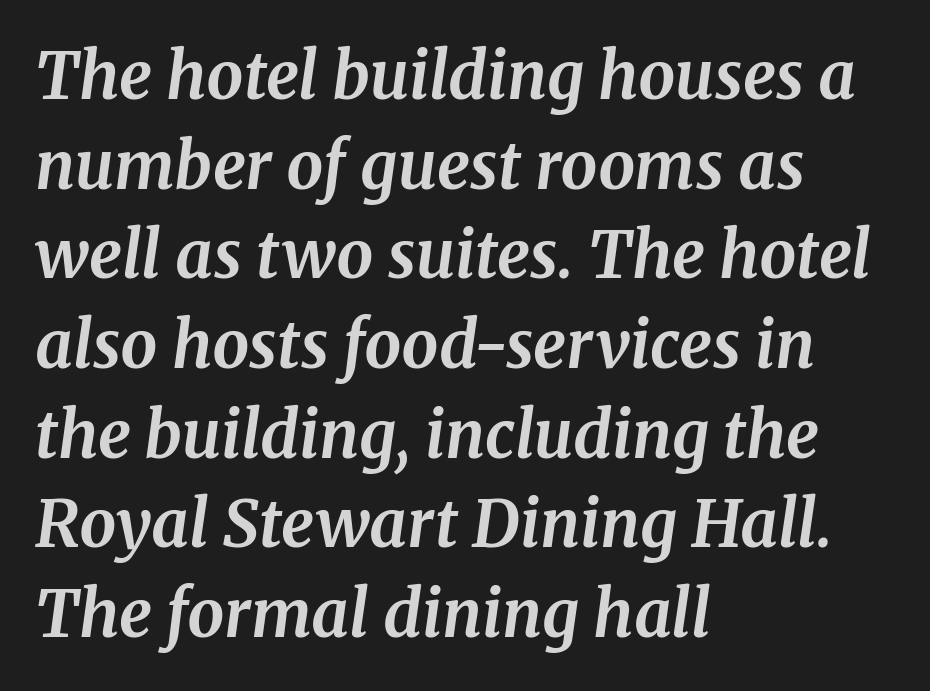
Q: Is the text bold? A: Yes.
Q: Is the text italic (slanted)? A: Yes, it leans right by about 8 degrees.
Q: Is the typeface a serif or a sans-serif typeface? A: Serif.
Q: Is the text underlined? A: No.
Q: How is the paragraph aligned? A: Left-aligned.
Q: Is the spacing between letters normal or unusually wide? A: Normal.
Q: Is the spacing between lines tight, normal or loose? A: Normal.
Q: Width (condensed, normal, or wide)? A: Normal.
Q: Stroke contrast? A: Medium.
Q: x-height? A: Medium.
Q: Monospaced? A: No.
